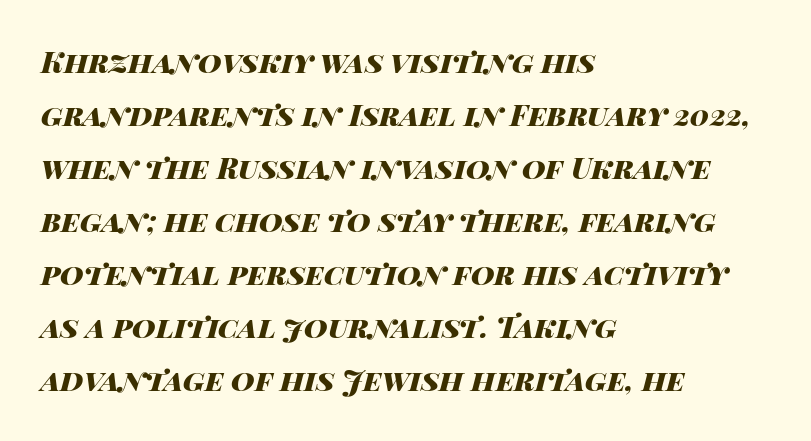
Looking at the ascenders, they clearly lean. This sample has the flowing, uneven cadence of proportional lettering. Every row of glyphs begins at an identical x-position on the left. Compared with an ordinary text face, these strokes are far heavier — a full bold. No word sits above an underline.
